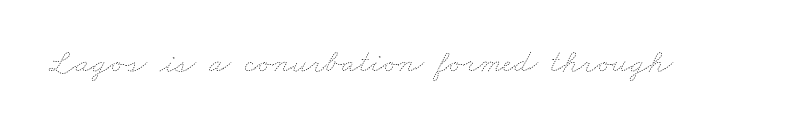
The image shows 33 px thin, wide type; set normal letter spacing, not underlined; low stroke contrast and a small x-height.
